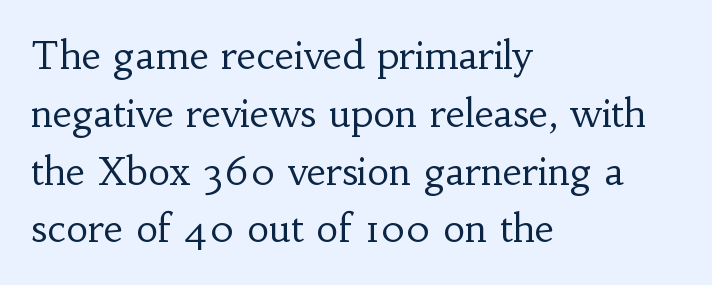
The lines are quadded left. Check the space under the baseline: it is left empty. The face used here is proportionally spaced, like ordinary book or web type. The lines sit at an ordinary, default distance from one another. Observe the ordinary spacing: letters are neighbours, not strangers. Letterform terminals end in serifs throughout the passage.
